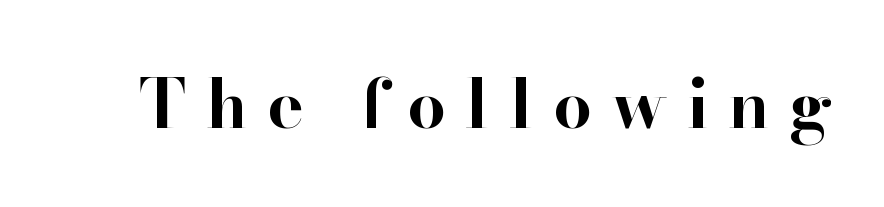
Q: Is the text bold? A: Yes.
Q: Is the text italic (slanted)? A: No, it is upright.
Q: Is the typeface a serif or a sans-serif typeface? A: Serif.
Q: Is the text underlined? A: No.
Q: Is the spacing between letters normal or unusually wide? A: Unusually wide.
Q: Width (condensed, normal, or wide)? A: Normal.
Q: Stroke contrast? A: High.
Q: x-height? A: Small.
Q: Monospaced? A: No.
